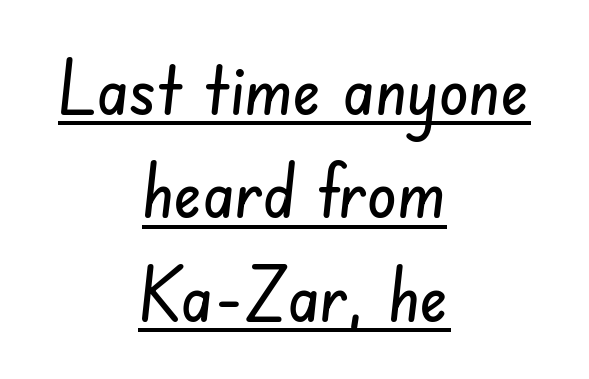
{"serif": "no", "width": "condensed", "stroke_contrast": "low", "x_height": "small", "monospaced": "no", "underline": "yes", "align": "center", "line_spacing": "normal", "line_spacing_ratio": 1.38, "letter_spacing": "normal", "letter_spacing_em": 0.0, "glyph_px": 75}
